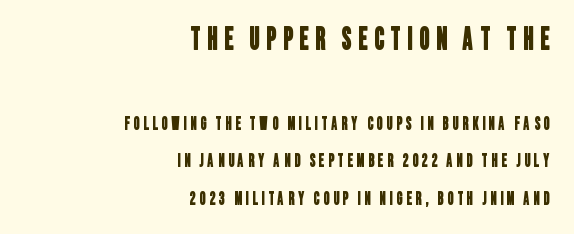
Type without underlining. You get the large type first, then a drop to smaller type. The ragged edge is on the left, which tells us the setting is flush right. The horizontal fit of the characters is loose and conspicuously gappy. Airy leading.
